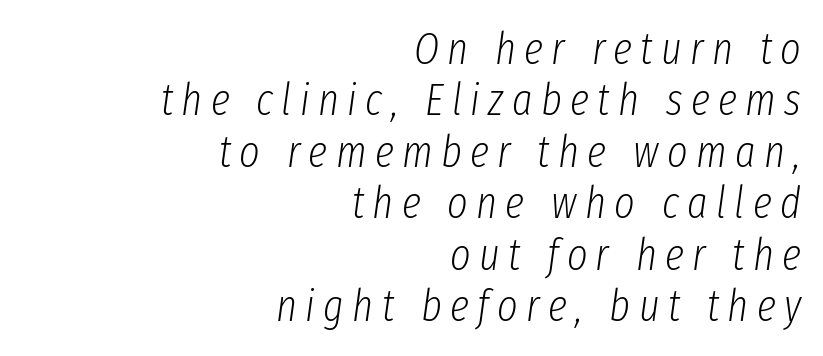
The image shows 44 px light, condensed type, italic (leaning right); set right-aligned, line spacing 1.17x, not underlined; low stroke contrast and a medium x-height.
